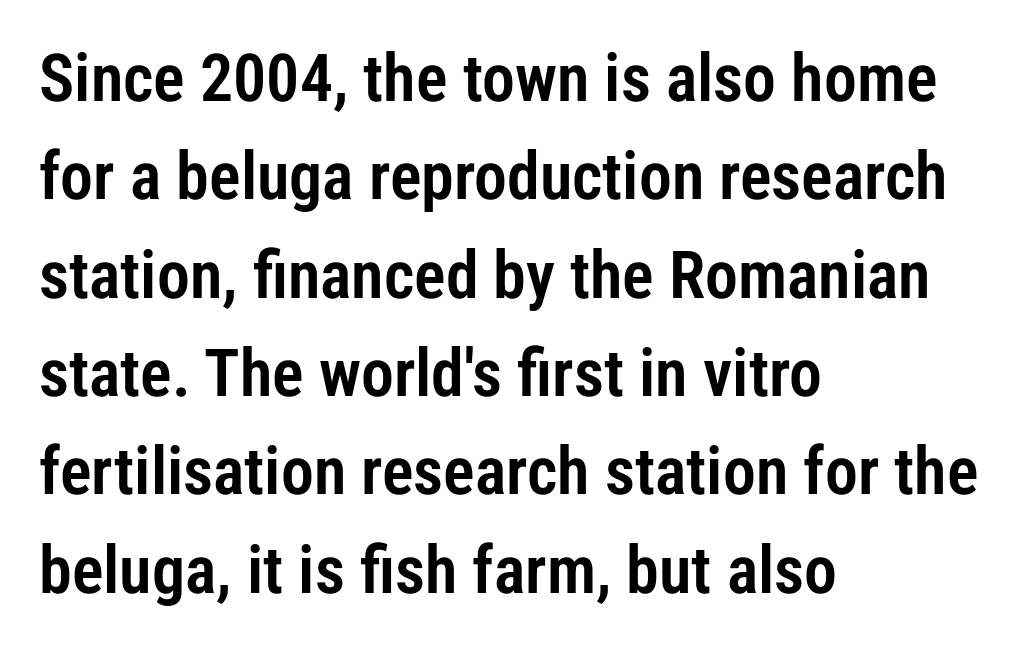
{"serif": "no", "italic": "no", "width": "condensed", "stroke_contrast": "low", "x_height": "medium", "monospaced": "no", "underline": "no", "align": "left", "line_spacing": "normal", "line_spacing_ratio": 1.49, "letter_spacing": "normal", "letter_spacing_em": 0.0, "glyph_px": 66}
